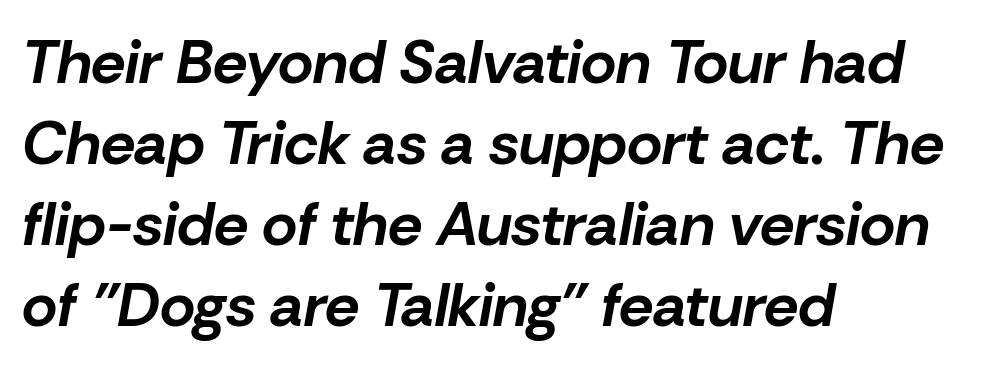
Line beginnings align vertically; line endings do not. The passage shown has conventional tracking throughout. This sample has the flowing, uneven cadence of proportional lettering. Has an underline been added? It has not.
